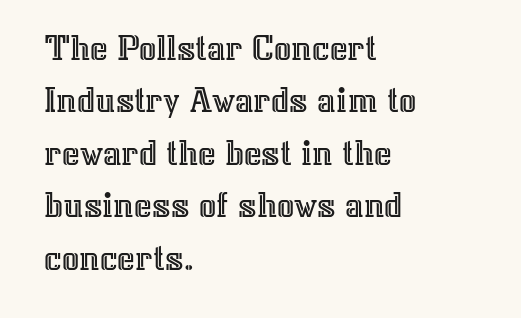
The image shows 38 px text type, upright; set left-aligned, normal line spacing (1.38x), normal letter spacing, not underlined; a medium x-height.
